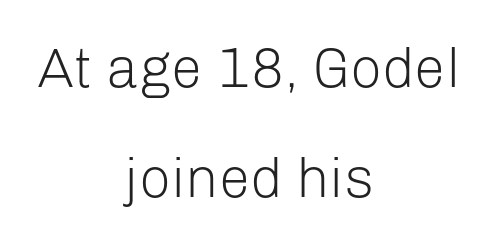
The image shows 56 px light sans-serif type, upright; set centered, loose line spacing (1.96x), normal letter spacing, not underlined; low stroke contrast and a medium x-height.
